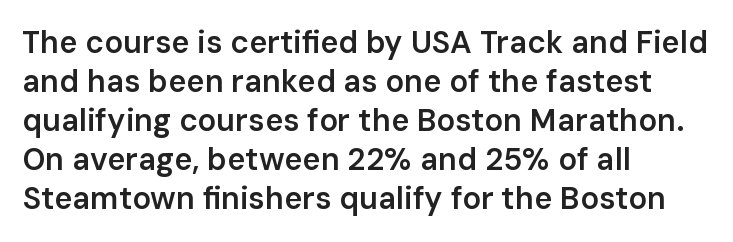
{"serif": "no", "italic": "no", "bold": "semi", "weight": "semibold", "width": "normal", "stroke_contrast": "low", "x_height": "medium", "monospaced": "no", "underline": "no", "align": "left", "line_spacing": "normal", "line_spacing_ratio": 1.26, "letter_spacing": "normal", "letter_spacing_em": 0.0, "glyph_px": 31}
